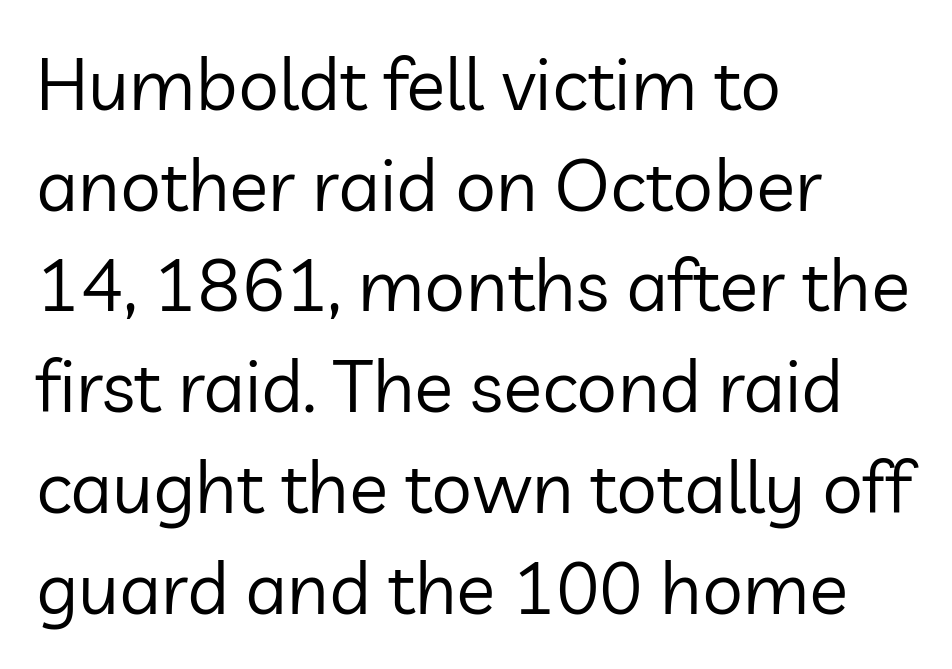
Q: Is the text bold? A: No.
Q: Is the text italic (slanted)? A: No, it is upright.
Q: Is the typeface a serif or a sans-serif typeface? A: Sans-serif.
Q: Is the text underlined? A: No.
Q: How is the paragraph aligned? A: Left-aligned.
Q: Is the spacing between letters normal or unusually wide? A: Normal.
Q: Is the spacing between lines tight, normal or loose? A: Normal.
Q: Width (condensed, normal, or wide)? A: Normal.
Q: Stroke contrast? A: Low.
Q: x-height? A: Medium.
Q: Monospaced? A: No.
